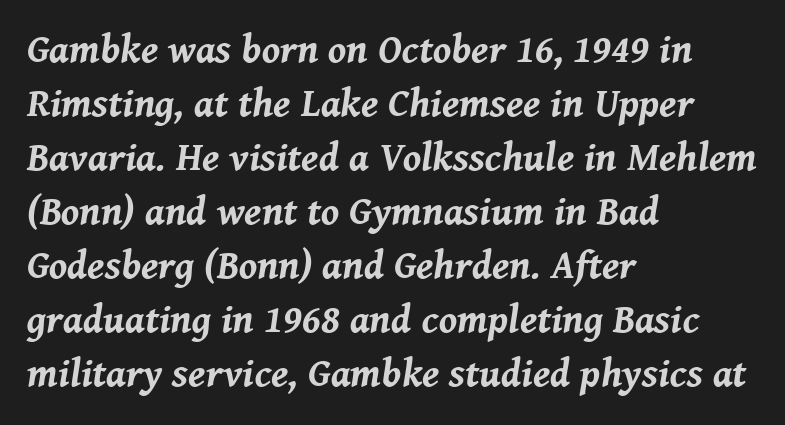
The image shows 40 px bold type, italic (leaning right); set left-aligned, normal line spacing (1.35x), normal letter spacing, not underlined; medium stroke contrast and a medium x-height.
